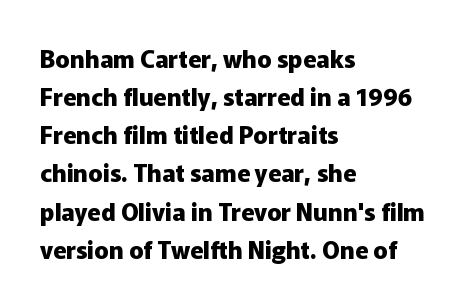
Q: Is the text bold? A: Yes.
Q: Is the text italic (slanted)? A: No, it is upright.
Q: Is the text underlined? A: No.
Q: How is the paragraph aligned? A: Left-aligned.
Q: Is the spacing between letters normal or unusually wide? A: Normal.
Q: Is the spacing between lines tight, normal or loose? A: Normal.
